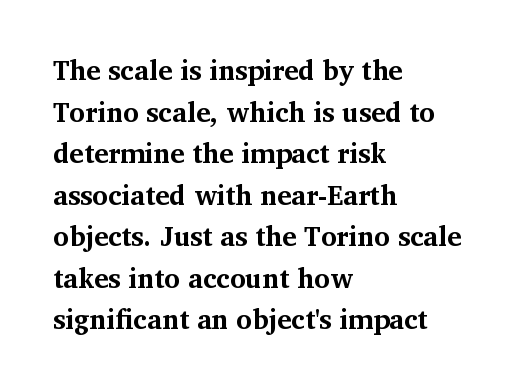
The image shows 27 px bold type, upright; set left-aligned, normal line spacing (1.54x), normal letter spacing, not underlined.
